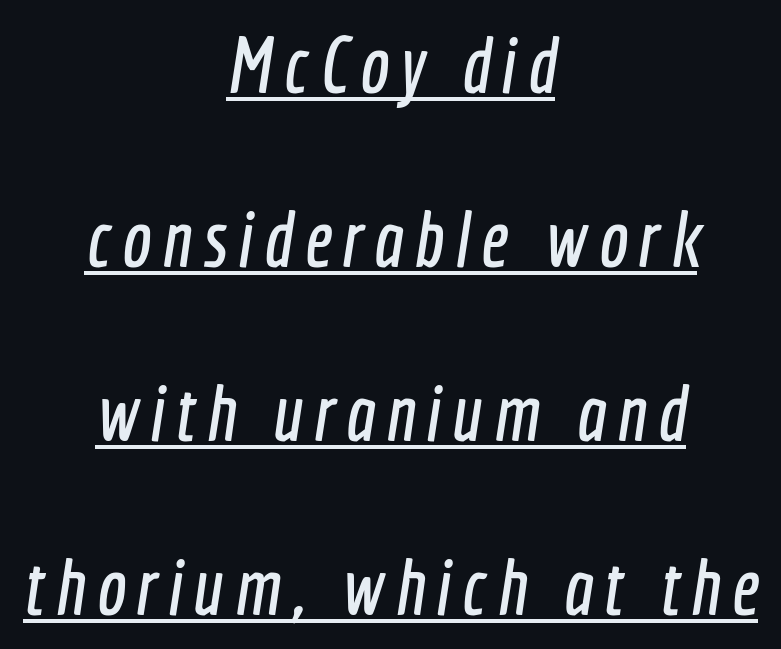
{"serif": "no", "width": "condensed", "x_height": "medium", "monospaced": "no", "underline": "yes", "align": "center", "line_spacing": "loose", "line_spacing_ratio": 2.23, "glyph_px": 78}
